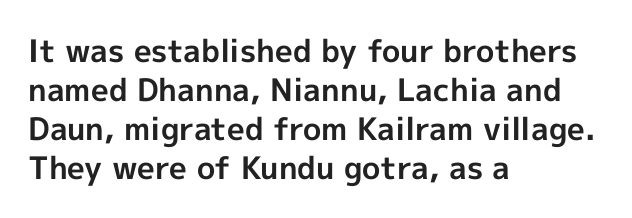
{"serif": "no", "italic": "no", "bold": "yes", "weight": "bold", "width": "normal", "x_height": "medium", "monospaced": "no", "underline": "no", "align": "left", "line_spacing": "normal", "line_spacing_ratio": 1.26, "letter_spacing": "normal", "letter_spacing_em": 0.0, "glyph_px": 31}
